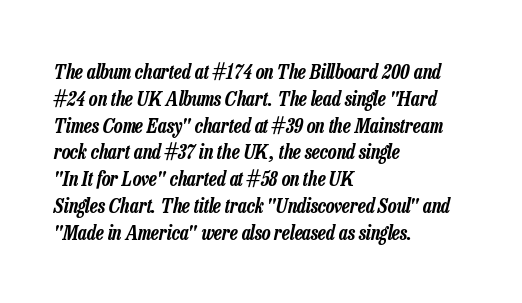
Does the leading feel generous? No, just average. Caption: multi-line text, flush left, ragged right. Standard letterfit; no display-style spreading of the glyphs. The glyphs look as if they've been sheared to an angle.
